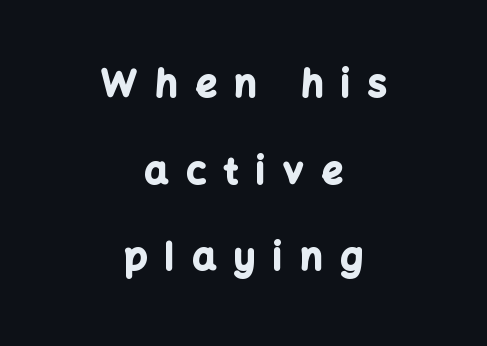
The image shows 37 px bold sans-serif type, upright; set centered, loose line spacing (2.34x), unusually wide letter spacing (+0.49 em), not underlined; low stroke contrast and a medium x-height.
